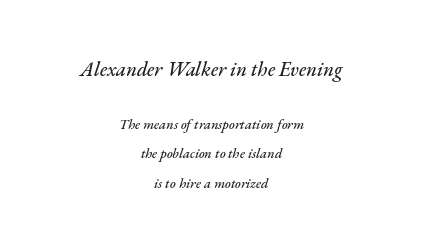
Q: Is the text italic (slanted)? A: Yes, it leans right by about 17 degrees.
Q: Is the text underlined? A: No.
Q: How is the paragraph aligned? A: Centered.
Q: Is the spacing between letters normal or unusually wide? A: Normal.
Q: Is the spacing between lines tight, normal or loose? A: Loose.
Q: Which block of text is set in a larger size, the first (top) or the second (bottom)? A: The first (top) one.
